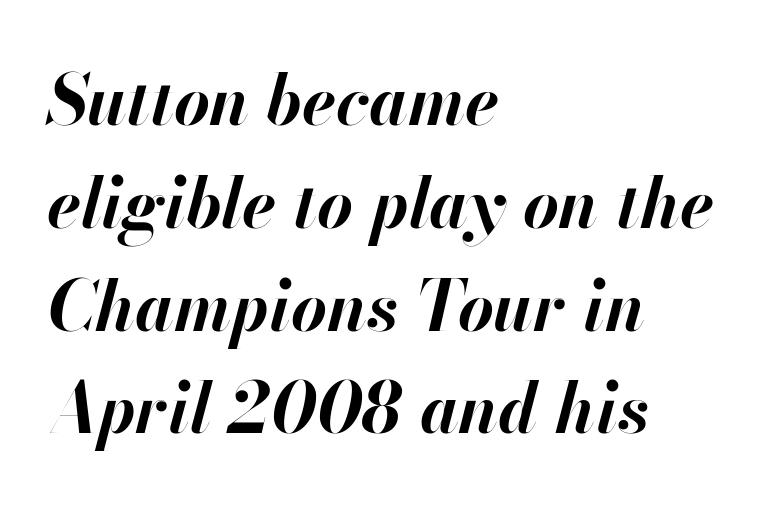
Heavy-handed strokes throughout: this text is bold. Interline gaps are of average width in this sample. The letters advance in unequal steps, a hallmark of proportional type. Lines of text with bare space underneath. This sample uses plain, unmodified letter spacing.
